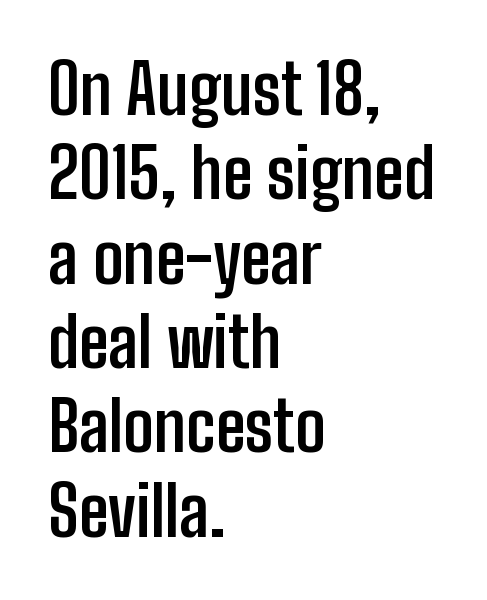
The image shows 68 px semibold, condensed sans-serif type, upright; set left-aligned, line spacing 1.24x, normal letter spacing, not underlined; low stroke contrast and a medium x-height.
